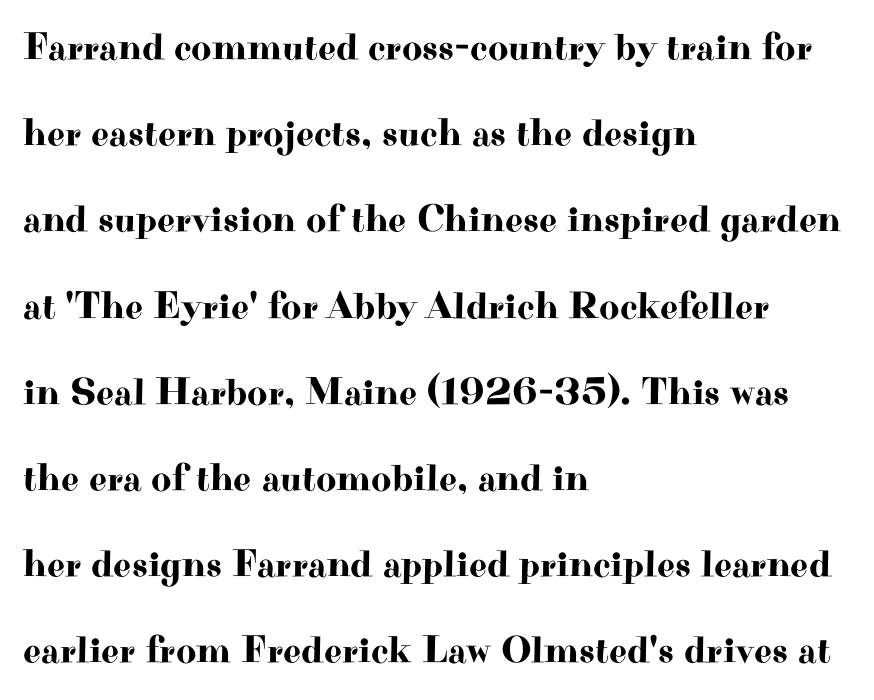
Reading down the column, the eye jumps a long way to each next line. Here the designer chose a conventional face with non-uniform glyph widths. Glyph-to-glyph distance matches everyday printed text. Yep, those are serifs on the letters. Rule under the text: the space is simply empty. Is there any slant? The stems are plumb.
